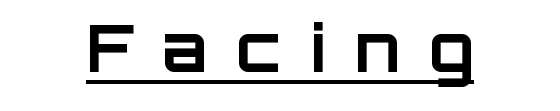
The image shows 66 px bold sans-serif type, upright; set unusually wide letter spacing (+0.43 em), underlined; low stroke contrast and a large x-height.
